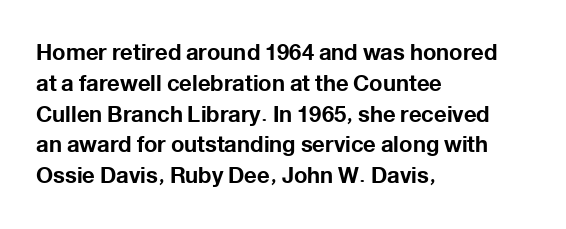
Q: Is the text bold? A: Yes.
Q: Is the text italic (slanted)? A: No, it is upright.
Q: Is the text underlined? A: No.
Q: How is the paragraph aligned? A: Left-aligned.
Q: Is the spacing between letters normal or unusually wide? A: Normal.
Q: Is the spacing between lines tight, normal or loose? A: Normal.
